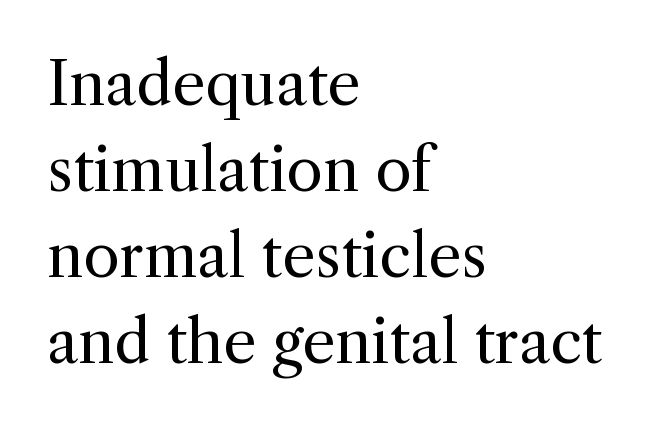
Q: Is the text bold? A: No.
Q: Is the text italic (slanted)? A: No, it is upright.
Q: Is the typeface a serif or a sans-serif typeface? A: Serif.
Q: Is the text underlined? A: No.
Q: How is the paragraph aligned? A: Left-aligned.
Q: Is the spacing between letters normal or unusually wide? A: Normal.
Q: Is the spacing between lines tight, normal or loose? A: Normal.
Q: Width (condensed, normal, or wide)? A: Normal.
Q: x-height? A: Medium.
Q: Monospaced? A: No.
